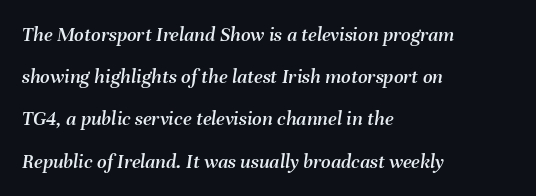
Tracking here is standard; glyphs follow each other at the usual distance. Beneath every word, the page is bare. The lines are quadded left. Notice the wide empty band between every row — that's loose leading.
